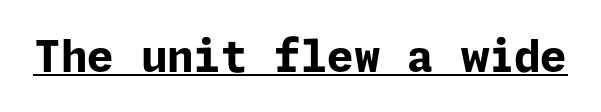
{"serif": "no", "italic": "no", "bold": "yes", "weight": "bold", "width": "normal", "stroke_contrast": "low", "x_height": "medium", "underline": "yes", "letter_spacing": "normal", "letter_spacing_em": 0.0, "glyph_px": 43}
